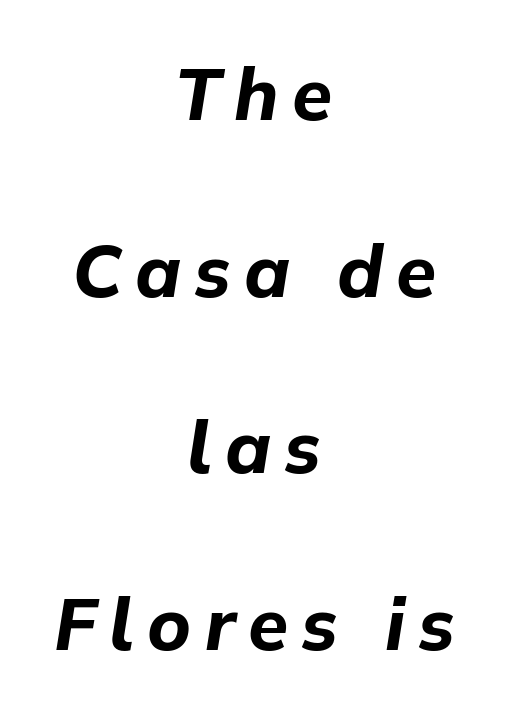
The image shows 73 px bold type, italic (leaning right); set centered, loose line spacing (2.42x), not underlined; low stroke contrast and a medium x-height.
